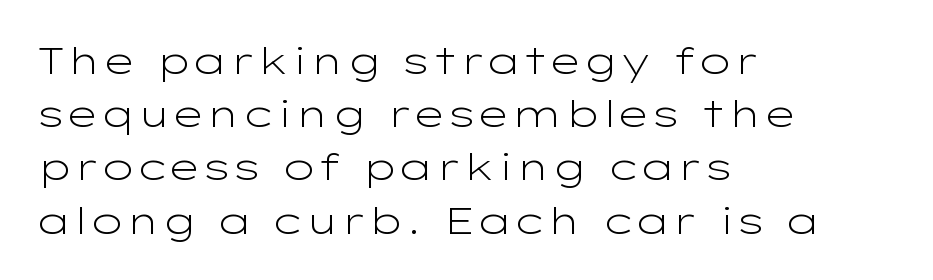
Q: Is the text bold? A: No.
Q: Is the text italic (slanted)? A: No, it is upright.
Q: Is the typeface a serif or a sans-serif typeface? A: Sans-serif.
Q: Is the text underlined? A: No.
Q: How is the paragraph aligned? A: Left-aligned.
Q: Is the spacing between letters normal or unusually wide? A: Normal.
Q: Is the spacing between lines tight, normal or loose? A: Normal.
Q: Width (condensed, normal, or wide)? A: Wide.
Q: Stroke contrast? A: Low.
Q: x-height? A: Medium.
Q: Monospaced? A: No.
